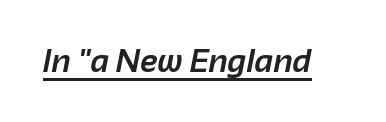
Q: Is the text bold? A: Yes.
Q: Is the typeface a serif or a sans-serif typeface? A: Sans-serif.
Q: Is the text underlined? A: Yes.
Q: Is the spacing between letters normal or unusually wide? A: Normal.
Q: Width (condensed, normal, or wide)? A: Normal.
Q: Stroke contrast? A: Low.
Q: x-height? A: Medium.
Q: Monospaced? A: No.
